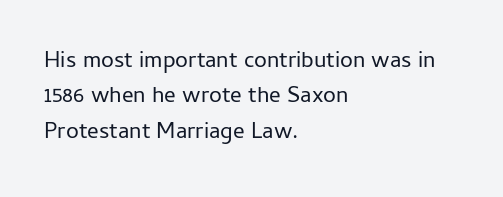
The image shows 23 px text type, upright; set left-aligned, normal line spacing (1.54x), normal letter spacing, not underlined.
